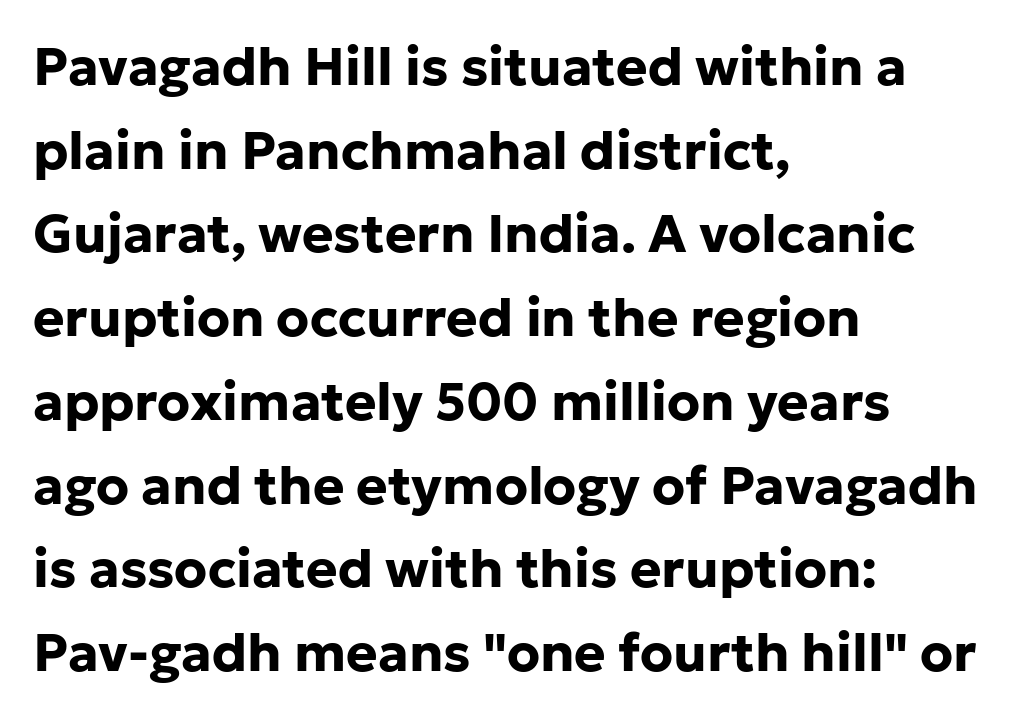
Q: Is the text bold? A: Yes.
Q: Is the text italic (slanted)? A: No, it is upright.
Q: Is the typeface a serif or a sans-serif typeface? A: Sans-serif.
Q: Is the text underlined? A: No.
Q: How is the paragraph aligned? A: Left-aligned.
Q: Is the spacing between letters normal or unusually wide? A: Normal.
Q: Is the spacing between lines tight, normal or loose? A: Normal.
Q: Width (condensed, normal, or wide)? A: Normal.
Q: Stroke contrast? A: Low.
Q: x-height? A: Medium.
Q: Monospaced? A: No.
